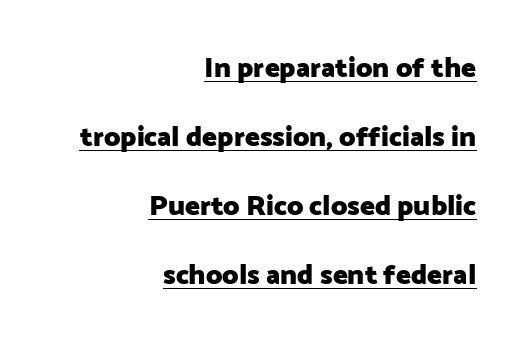
Each letter keeps its own natural width here, so spacing adapts to shape. Each glyph is drawn with heavy, bold strokes. Check where the strokes stop: nothing finishes them off — pure sans. Horizontally, the lines are justified to the trailing edge only. Caption: lettering with a line underneath. How would I describe the line gaps? Wide and relaxed.
